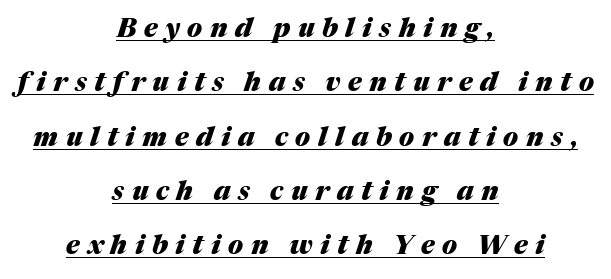
The image shows 26 px bold type, italic (leaning right); set centered, loose line spacing (2.09x), unusually wide letter spacing (+0.29 em), underlined.
